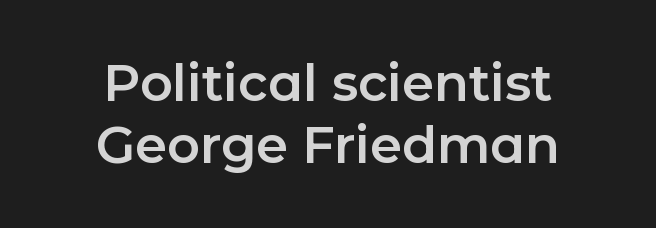
Italic? Not at all — the glyphs are vertical. Serif or sans? Sans — the stroke terminals are bare. Nothing unusual about the tracking: characters are spaced as the font intends. Think of a printed novel: that variable character pitch is what you see here.
